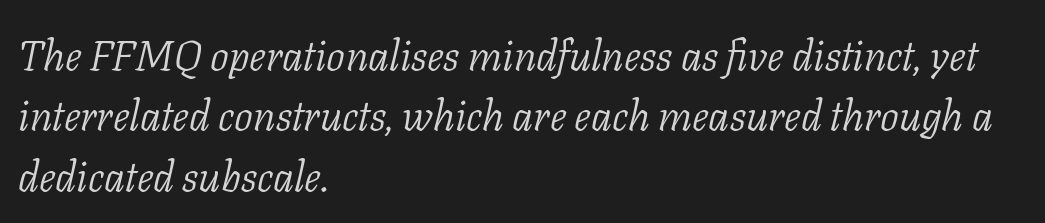
The letters advance in unequal steps, a hallmark of proportional type. Baseline-to-baseline distance is the conventional proportion of letter height. How are the letters spaced? Ordinarily, with no added tracking. Is the type slanted? Yes — the strokes lean at a clear angle. Summary of weight: not heavy and not bold. Yep, those are serifs on the letters.
